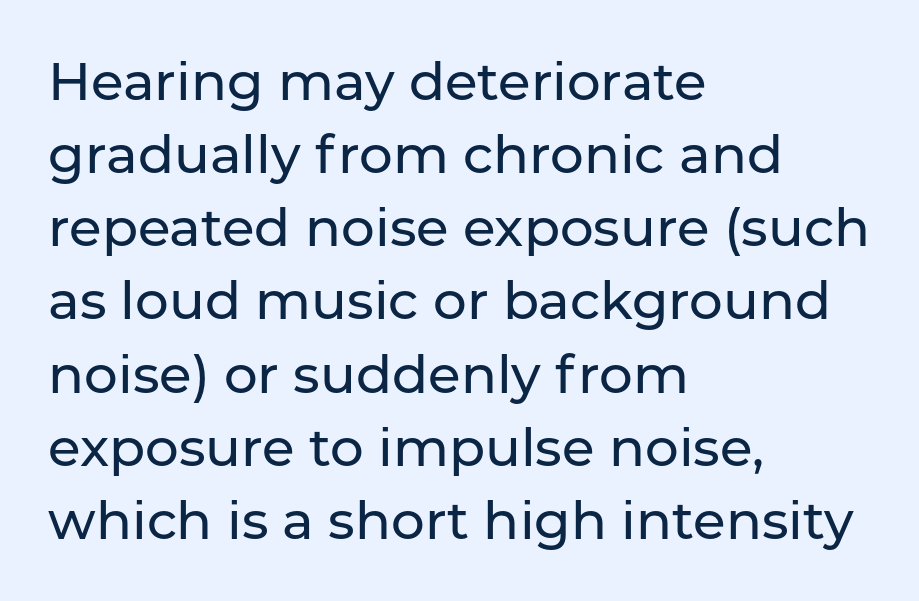
The image shows 53 px sans-serif type, upright; set left-aligned, normal line spacing (1.38x), normal letter spacing, not underlined; low stroke contrast and a medium x-height.
